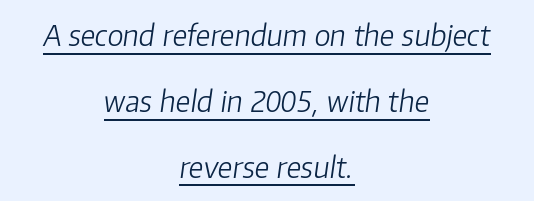
The image shows 29 px light type, italic (leaning right); set centered, loose line spacing (2.27x), normal letter spacing, underlined; low stroke contrast and a medium x-height.
